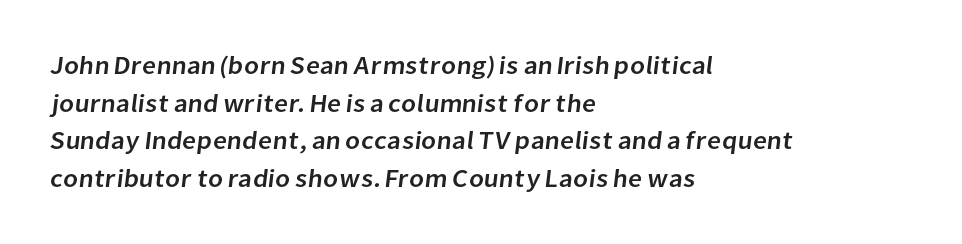
Q: Is the text underlined? A: No.
Q: How is the paragraph aligned? A: Left-aligned.
Q: Is the spacing between letters normal or unusually wide? A: Normal.
Q: Is the spacing between lines tight, normal or loose? A: Normal.
